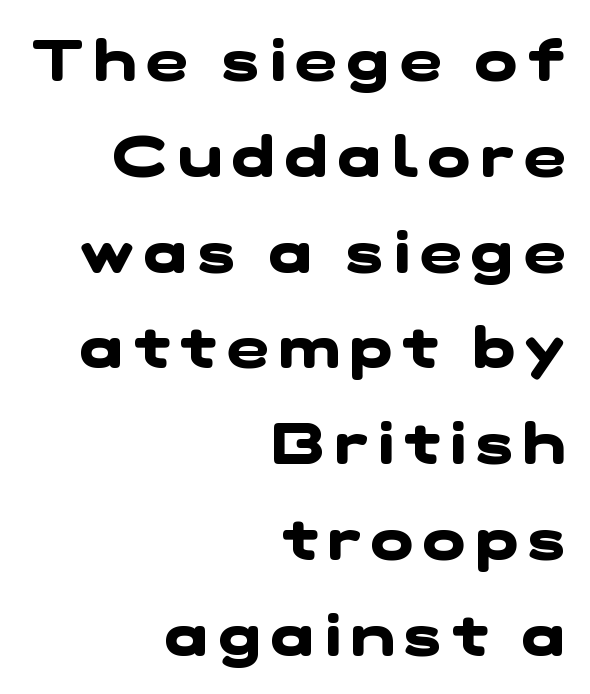
{"serif": "no", "bold": "yes", "weight": "heavy", "width": "wide", "stroke_contrast": "low", "x_height": "medium", "monospaced": "no", "underline": "no", "align": "right", "line_spacing_ratio": 1.71, "glyph_px": 56}
